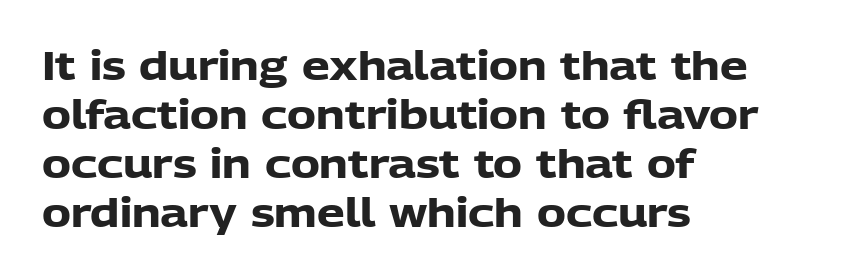
Q: Is the text bold? A: Yes.
Q: Is the text italic (slanted)? A: No, it is upright.
Q: Is the typeface a serif or a sans-serif typeface? A: Sans-serif.
Q: Is the text underlined? A: No.
Q: How is the paragraph aligned? A: Left-aligned.
Q: Is the spacing between letters normal or unusually wide? A: Normal.
Q: Is the spacing between lines tight, normal or loose? A: Normal.
Q: Width (condensed, normal, or wide)? A: Normal.
Q: Stroke contrast? A: Low.
Q: x-height? A: Medium.
Q: Monospaced? A: No.
